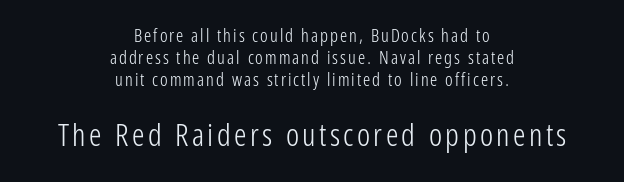
Q: Is the text bold? A: No.
Q: Is the text italic (slanted)? A: No, it is upright.
Q: Is the typeface a serif or a sans-serif typeface? A: Sans-serif.
Q: Is the text underlined? A: No.
Q: How is the paragraph aligned? A: Centered.
Q: Which block of text is set in a larger size, the first (top) or the second (bottom)? A: The second (bottom) one.
Q: Width (condensed, normal, or wide)? A: Condensed.
Q: Stroke contrast? A: Low.
Q: x-height? A: Medium.
Q: Monospaced? A: No.
